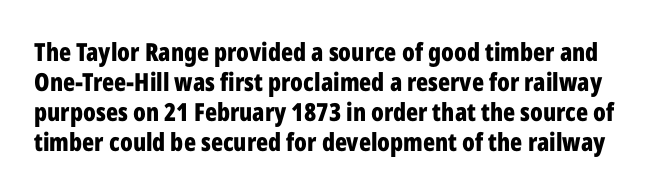
The image shows 25 px bold type, upright; set line spacing 1.2x, normal letter spacing, not underlined.
